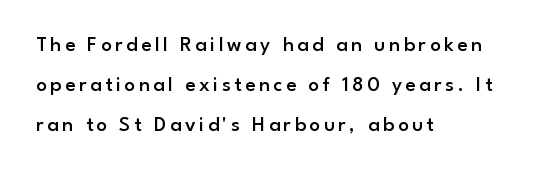
Compared with typical paragraphs, the rows here are farther apart. Italic? Not at all — the glyphs are vertical. The text block is weighted toward the left margin, trailing off unevenly rightward. Honestly, there is no underline to notice here at all. Every letter is mildly thick-stroked: semibold rather than bold.
